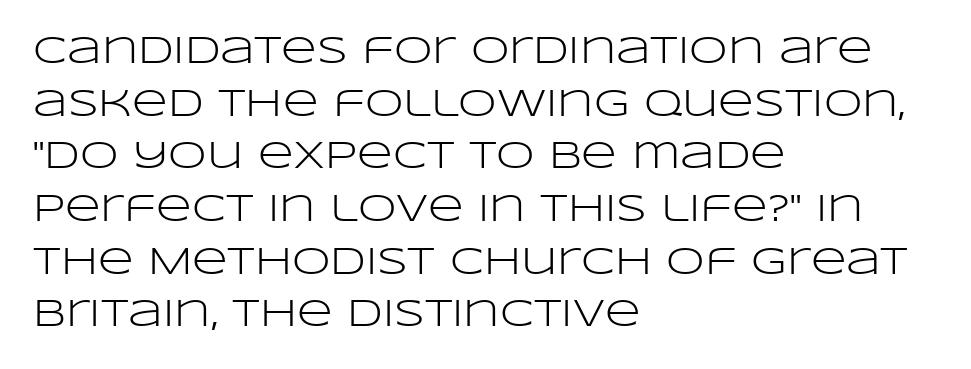
The face used here is proportionally spaced, like ordinary book or web type. The designer left line spacing at the default. Serif or sans? Sans — the stroke terminals are bare. The typesetter chose a ragged-right arrangement here.
